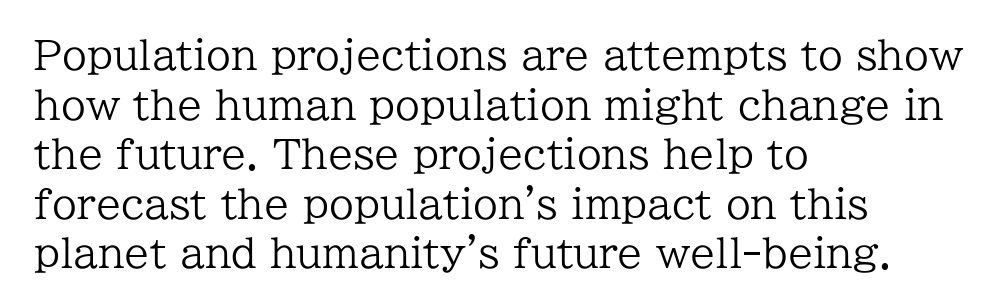
Examine the stroke ends and you'll spot serifs. Descender tails drop into unmarked territory. Layout note: lines flush left. Is there any slant? The stems are plumb. A typesetter would call this proportional, since set widths differ per character.
